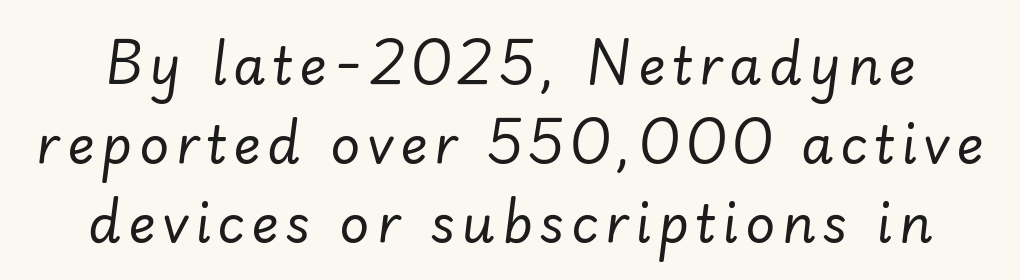
Check under the words: just untouched page. Line spacing here is normal. Varying glyph widths throughout — classic text-font behaviour. Yep, that's italic — everything's leaning.
